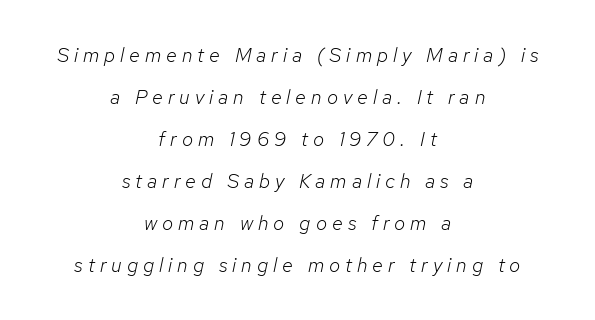
The letterforms stand isolated, each surrounded by extra space. The vertical gap from one line to the next is large. The typography opts for an oblique posture over an upright one. Plain, unruled lines of type. The font is comparable to plain body text, perhaps lighter. Which margin do the lines hug? Neither — every line sits in the middle.
